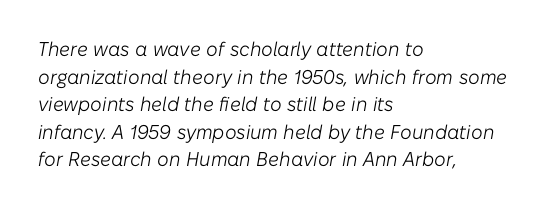
The image shows 20 px text type, italic (leaning right); set left-aligned, normal line spacing (1.38x), normal letter spacing, not underlined.
